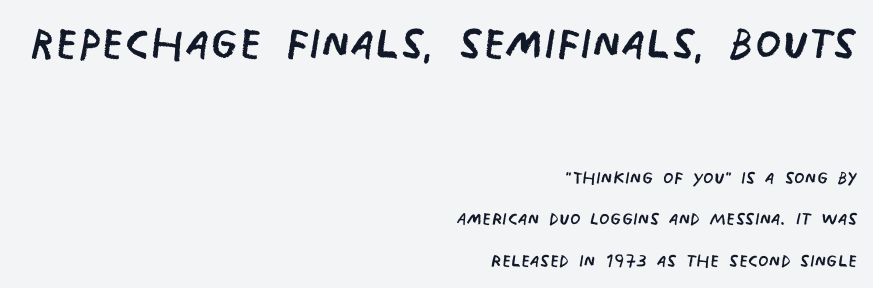
The image shows 60 px regular-weight, condensed sans-serif type; set right-aligned, line spacing 1.72x, normal letter spacing, not underlined; the first (top) block is 2.5x larger; low stroke contrast and a large x-height.
